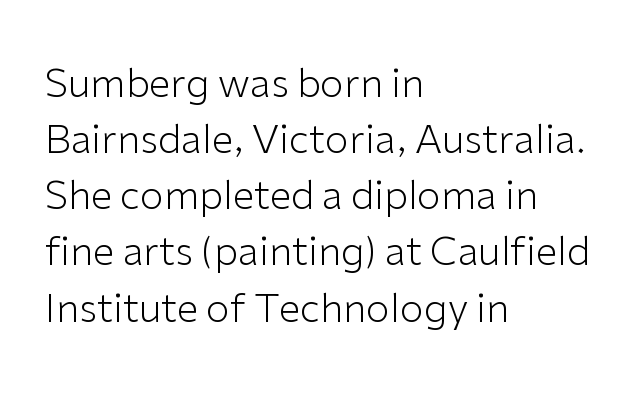
{"serif": "no", "italic": "no", "bold": "no", "weight": "light", "width": "normal", "stroke_contrast": "low", "x_height": "medium", "monospaced": "no", "underline": "no", "align": "left", "line_spacing": "normal", "line_spacing_ratio": 1.44, "letter_spacing": "normal", "letter_spacing_em": 0.0, "glyph_px": 39}
